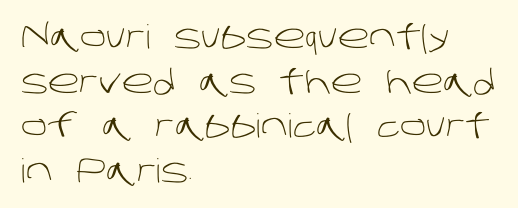
{"serif": "no", "bold": "no", "weight": "light", "width": "normal", "stroke_contrast": "low", "x_height": "large", "monospaced": "no", "underline": "no", "align": "left", "line_spacing": "normal", "line_spacing_ratio": 1.35, "letter_spacing": "normal", "letter_spacing_em": 0.0, "glyph_px": 33}
